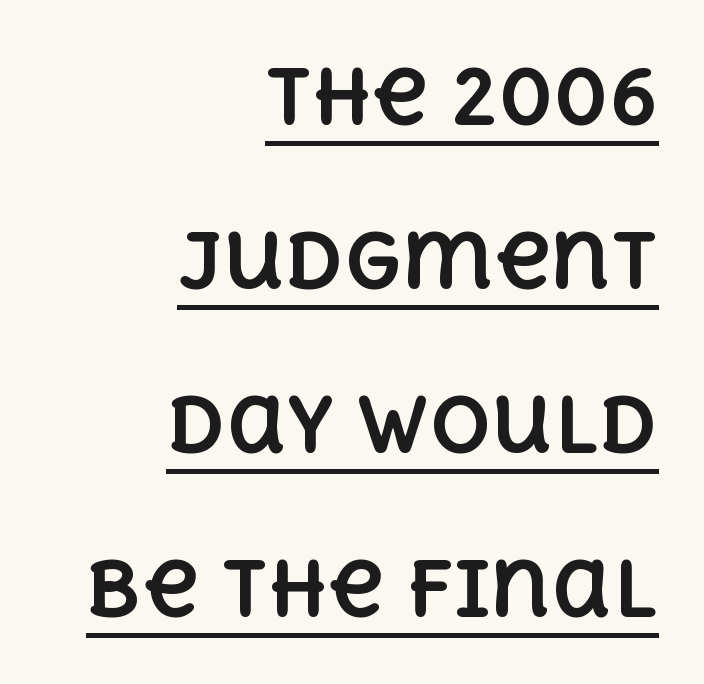
The letters sit at their default tracking, neither squeezed nor spread. Compared with undecorated copy, this sample adds a rule below the words. Compared with an ordinary text face, these strokes are far heavier — a full bold. Characters remain perfectly vertical along every line. The paragraph has a hard right edge and a soft left edge. Spacing verdict: proportional, widths tailored to each character.
